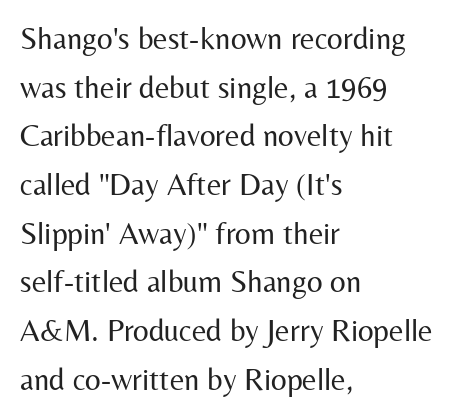
Q: Is the text bold? A: No.
Q: Is the text italic (slanted)? A: No, it is upright.
Q: Is the typeface a serif or a sans-serif typeface? A: Sans-serif.
Q: Is the text underlined? A: No.
Q: How is the paragraph aligned? A: Left-aligned.
Q: Is the spacing between letters normal or unusually wide? A: Normal.
Q: Is the spacing between lines tight, normal or loose? A: Normal.
Q: Width (condensed, normal, or wide)? A: Normal.
Q: Stroke contrast? A: Medium.
Q: x-height? A: Medium.
Q: Monospaced? A: No.
